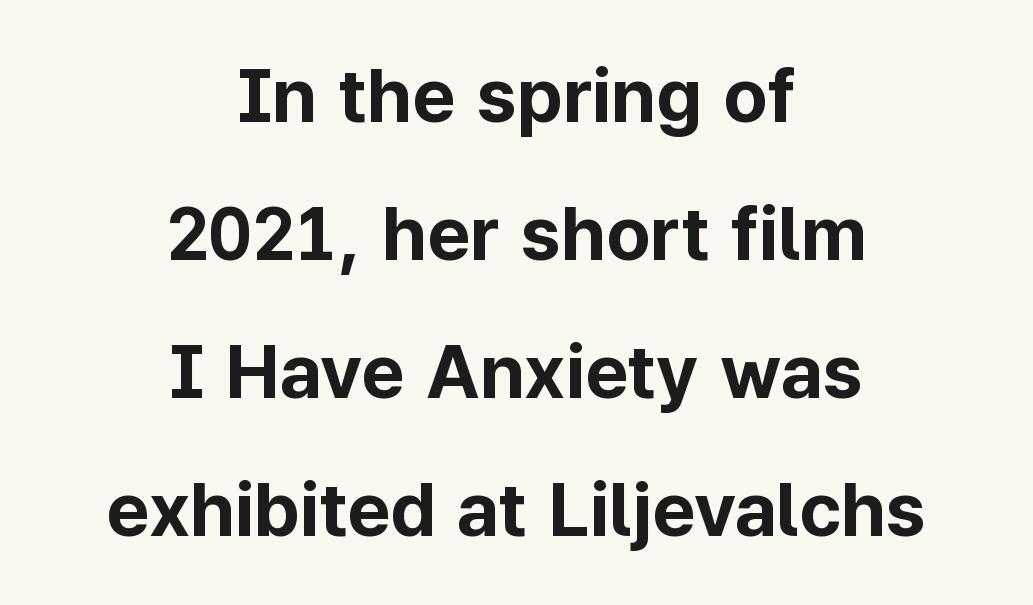
Do the characters align in a grid? No, the font is proportional. In terms of letterform style, serifs are entirely absent. Descenders hang freely into open space. The tracking reads as untouched default to a designer's eye. Which margin do the lines hug? Neither — every line sits in the middle. The font's upright variant was chosen for this text.
